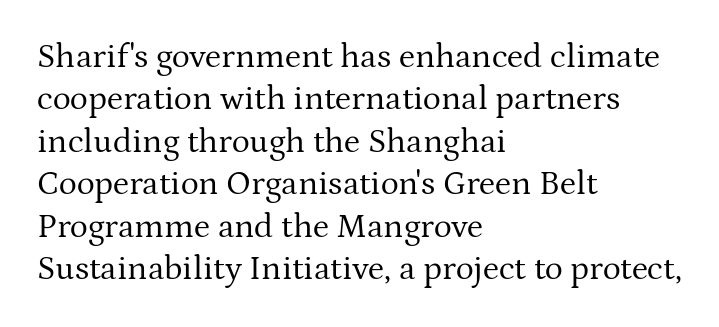
{"serif": "yes", "italic": "no", "bold": "no", "weight": "regular", "width": "normal", "stroke_contrast": "medium", "x_height": "medium", "monospaced": "no", "underline": "no", "align": "left", "line_spacing": "normal", "line_spacing_ratio": 1.25, "letter_spacing": "normal", "letter_spacing_em": 0.0, "glyph_px": 34}
